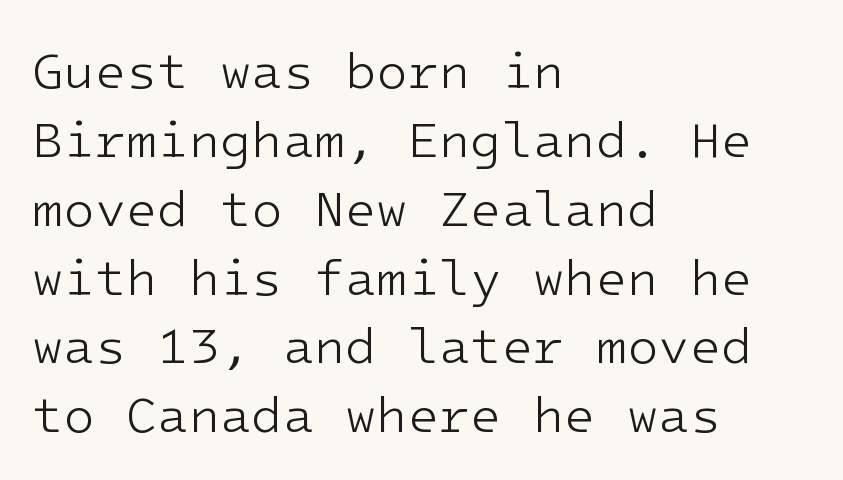
The image shows 51 px light sans-serif type, upright, monospaced; set left-aligned, normal line spacing (1.35x), normal letter spacing, not underlined; low stroke contrast and a medium x-height.
